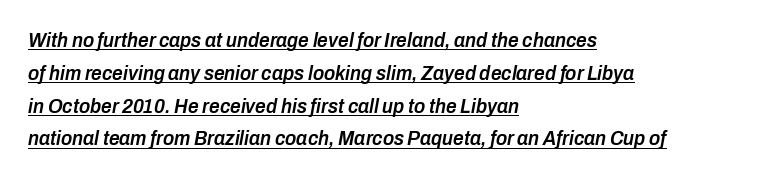
{"italic": "yes", "lean": "right", "slant_degrees": 10, "bold": "semi", "underline": "yes", "align": "left", "line_spacing": "normal", "line_spacing_ratio": 1.56, "letter_spacing": "normal", "letter_spacing_em": 0.0, "glyph_px": 21}
